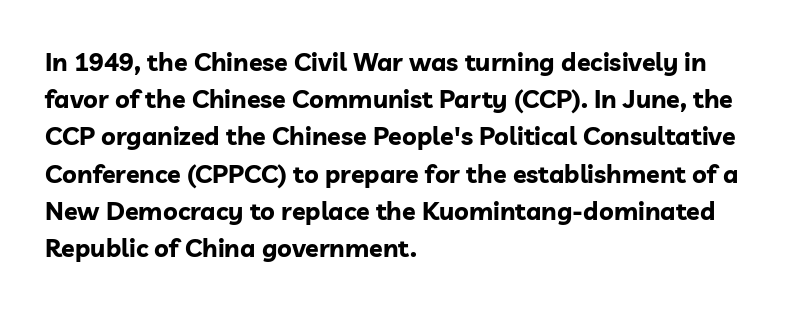
{"italic": "no", "bold": "yes", "underline": "no", "align": "left", "line_spacing": "normal", "line_spacing_ratio": 1.49, "letter_spacing": "normal", "letter_spacing_em": 0.0, "glyph_px": 25}
